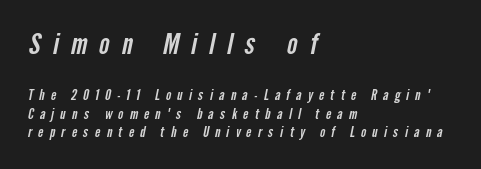
{"serif": "no", "width": "condensed", "stroke_contrast": "low", "x_height": "medium", "monospaced": "no", "underline": "no", "align": "left", "line_spacing": "normal", "line_spacing_ratio": 1.32, "letter_spacing": "wide", "letter_spacing_em": 0.44, "larger_block": "first", "size_ratio": 2.0, "glyph_px": 28}
